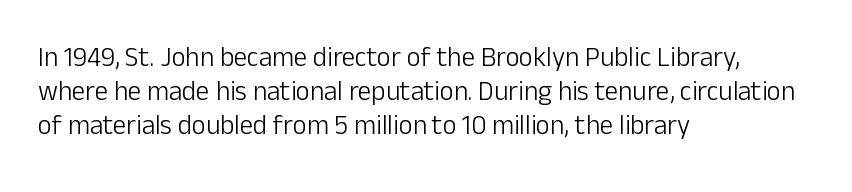
Q: Is the text bold? A: No.
Q: Is the text italic (slanted)? A: No, it is upright.
Q: Is the text underlined? A: No.
Q: How is the paragraph aligned? A: Left-aligned.
Q: Is the spacing between letters normal or unusually wide? A: Normal.
Q: Is the spacing between lines tight, normal or loose? A: Normal.
